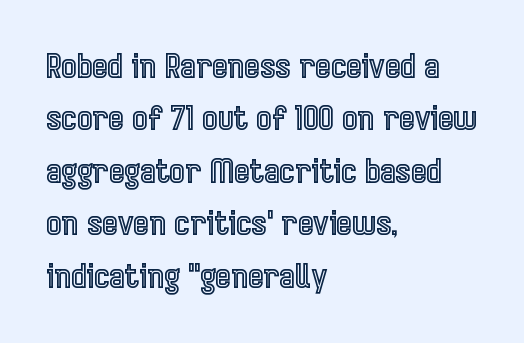
The face used here is proportionally spaced, like ordinary book or web type. Unmarked baselines from the first word to the last. Short note: letters normally spaced. Horizontally, the lines are justified to the leading edge only. Line spacing here is normal.
